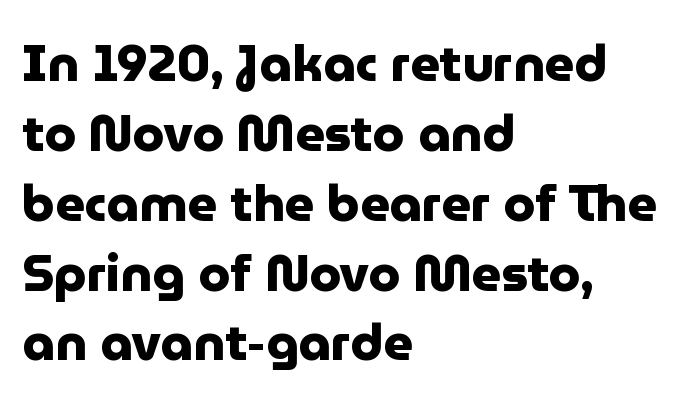
The image shows 51 px heavy sans-serif type, upright; set left-aligned, normal line spacing (1.37x), normal letter spacing, not underlined; low stroke contrast and a medium x-height.
